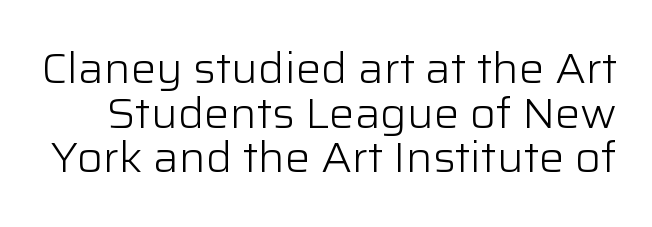
Q: Is the text bold? A: No.
Q: Is the text italic (slanted)? A: No, it is upright.
Q: Is the typeface a serif or a sans-serif typeface? A: Sans-serif.
Q: Is the text underlined? A: No.
Q: Is the spacing between letters normal or unusually wide? A: Normal.
Q: Is the spacing between lines tight, normal or loose? A: Tight.
Q: Width (condensed, normal, or wide)? A: Normal.
Q: Stroke contrast? A: Low.
Q: x-height? A: Medium.
Q: Monospaced? A: No.
